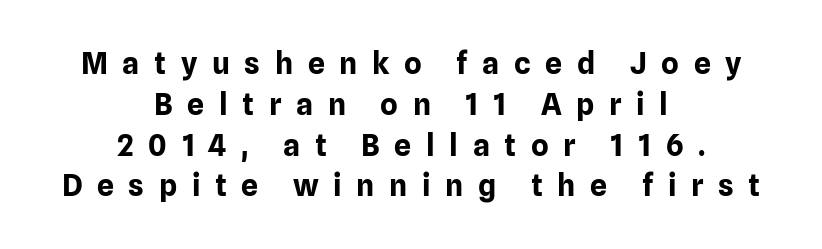
Q: Is the text bold? A: Yes.
Q: Is the text italic (slanted)? A: No, it is upright.
Q: Is the typeface a serif or a sans-serif typeface? A: Sans-serif.
Q: Is the text underlined? A: No.
Q: How is the paragraph aligned? A: Centered.
Q: Is the spacing between letters normal or unusually wide? A: Unusually wide.
Q: Is the spacing between lines tight, normal or loose? A: Normal.
Q: Width (condensed, normal, or wide)? A: Normal.
Q: Stroke contrast? A: Low.
Q: x-height? A: Medium.
Q: Monospaced? A: No.
